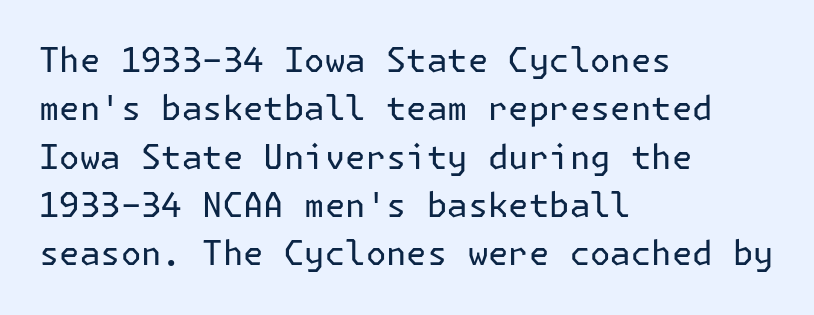
This is not heavy type; no bold has been used. Typeset ragged right — the left edge is the straight one. Bare-footed words on every line. Students, note that the glyphs here touch the page at normal intervals. Leading matches the norm, producing a regular column.
